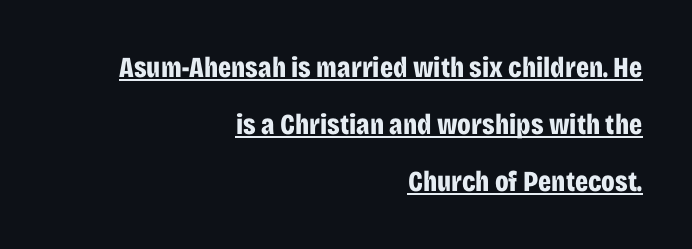
Q: Is the text bold? A: Yes.
Q: Is the text italic (slanted)? A: No, it is upright.
Q: Is the typeface a serif or a sans-serif typeface? A: Sans-serif.
Q: Is the text underlined? A: Yes.
Q: How is the paragraph aligned? A: Right-aligned.
Q: Is the spacing between letters normal or unusually wide? A: Normal.
Q: Is the spacing between lines tight, normal or loose? A: Loose.
Q: Width (condensed, normal, or wide)? A: Condensed.
Q: Stroke contrast? A: Low.
Q: x-height? A: Large.
Q: Monospaced? A: No.
